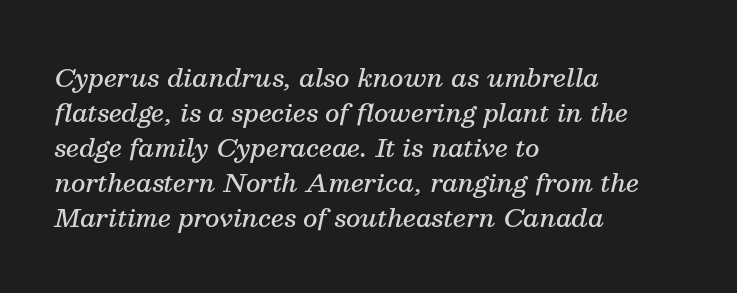
The face used here is a semibold: visibly heavier than regular, lighter than bold. Style check: oblique. Any mark beneath the type? The region is blank. The line-height multiplier appears to be the usual default. Short note: letters normally spaced.
